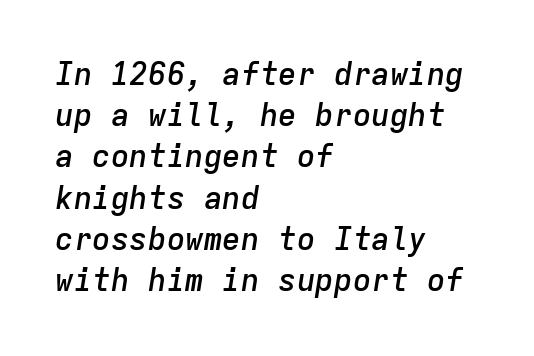
Q: Is the text bold? A: Semi-bold.
Q: Is the text italic (slanted)? A: Yes, it leans right by about 9 degrees.
Q: Is the text underlined? A: No.
Q: How is the paragraph aligned? A: Left-aligned.
Q: Is the spacing between letters normal or unusually wide? A: Normal.
Q: Is the spacing between lines tight, normal or loose? A: Normal.
Q: Width (condensed, normal, or wide)? A: Normal.
Q: Stroke contrast? A: Low.
Q: x-height? A: Medium.
Q: Monospaced? A: Yes.
